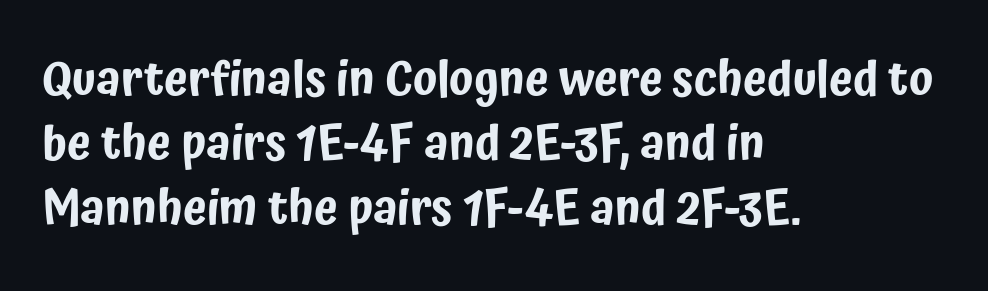
{"serif": "no", "italic": "no", "width": "condensed", "stroke_contrast": "low", "x_height": "medium", "monospaced": "no", "underline": "no", "align": "left", "line_spacing": "normal", "line_spacing_ratio": 1.34, "letter_spacing": "normal", "letter_spacing_em": 0.0, "glyph_px": 48}
